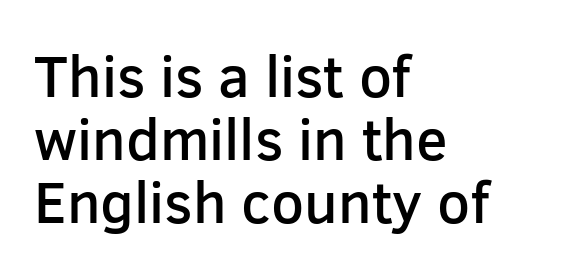
In CSS terms this would be text-align: left. Serifs: no, the terminals of the letterforms are clean. The passage shown has conventional tracking throughout. A semibold gives these letters moderate extra thickness, short of bold. Proportional: the letters do not fall into vertical columns.
